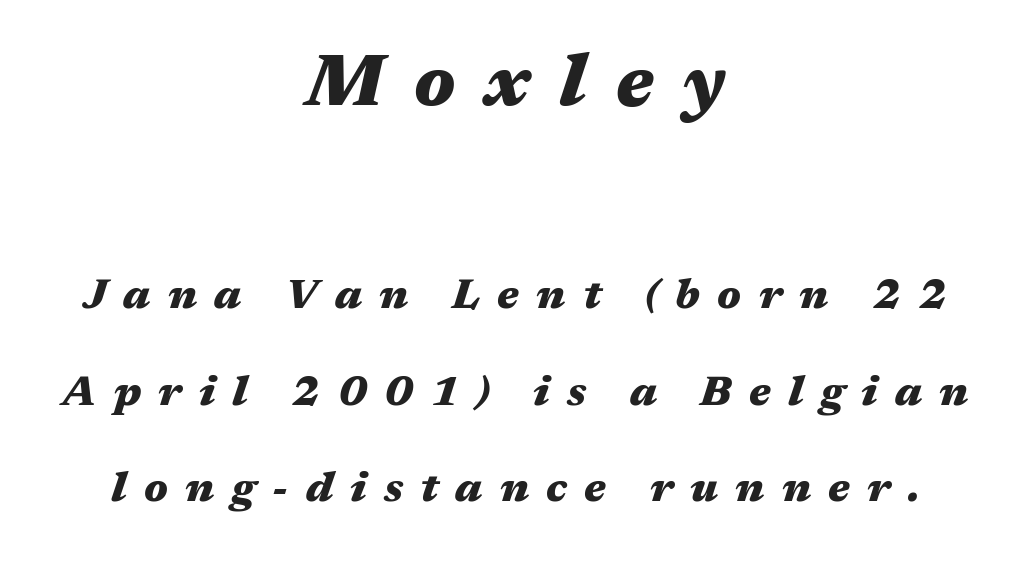
The image shows 73 px heavy, wide type, italic (leaning right); set centered, loose line spacing (2.3x), unusually wide letter spacing (+0.41 em), not underlined; the first (top) block is 1.74x larger; medium stroke contrast and a medium x-height.
